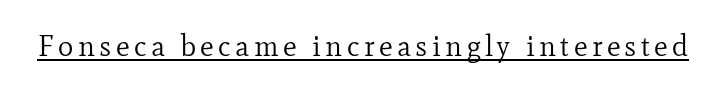
The specimen reads as upright at a glance. The face used here is proportionally spaced, like ordinary book or web type. What kind of face is this? One with serifs. Stroke thickness stays within the range of a standard reading face or lighter. The rendering uses the underline text-decoration.
